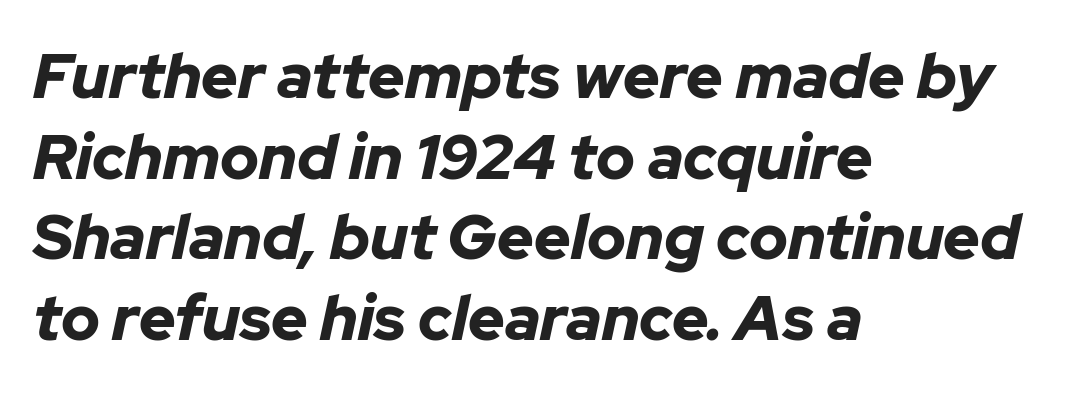
The image shows 63 px bold type, italic (leaning right); set left-aligned, normal line spacing (1.28x), normal letter spacing, not underlined; low stroke contrast and a medium x-height.
